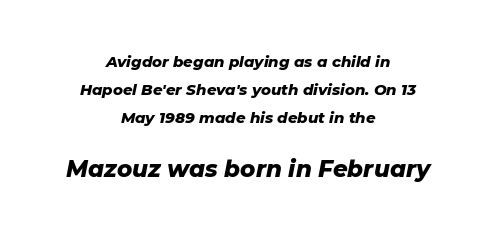
Q: Is the text bold? A: Yes.
Q: Is the text italic (slanted)? A: Yes, it leans right by about 11 degrees.
Q: Is the text underlined? A: No.
Q: How is the paragraph aligned? A: Centered.
Q: Is the spacing between letters normal or unusually wide? A: Normal.
Q: Which block of text is set in a larger size, the first (top) or the second (bottom)? A: The second (bottom) one.
